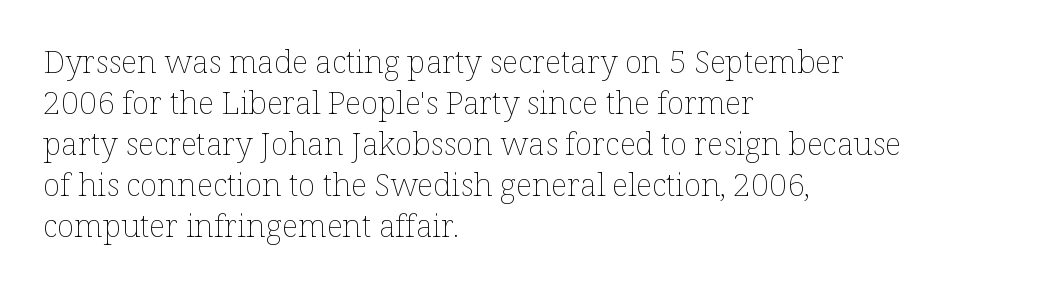
The typesetting does not lean heavy: it is not bold. No word sits above an underline. Is the letter spacing exaggerated? No — it looks like the ordinary default. Is this a fixed-width face? No — the glyphs have proportional, varying widths. Is there any slant? The stems are plumb. Alignment: flush left.
